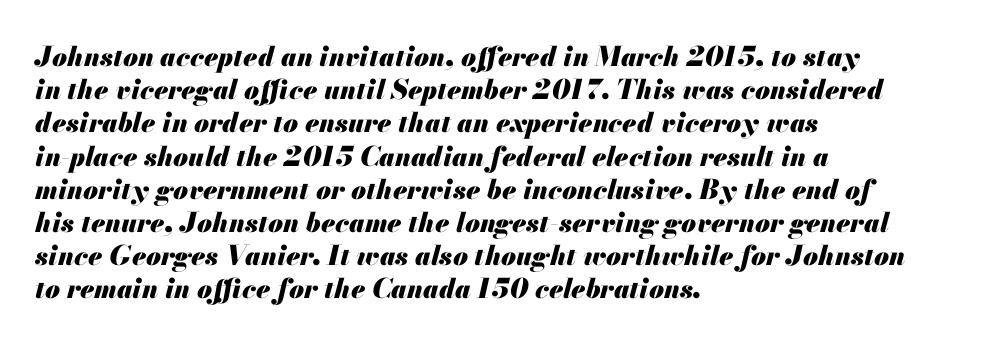
{"italic": "yes", "lean": "right", "slant_degrees": 13, "bold": "yes", "underline": "no", "align": "left", "line_spacing_ratio": 1.23, "letter_spacing": "normal", "letter_spacing_em": 0.0, "glyph_px": 27}
